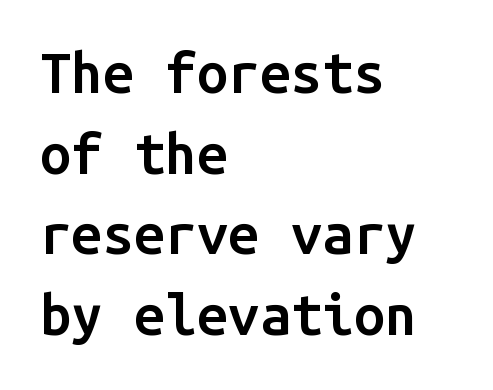
Q: Is the text bold? A: Semi-bold.
Q: Is the text italic (slanted)? A: No, it is upright.
Q: Is the typeface a serif or a sans-serif typeface? A: Sans-serif.
Q: Is the text underlined? A: No.
Q: How is the paragraph aligned? A: Left-aligned.
Q: Is the spacing between letters normal or unusually wide? A: Normal.
Q: Is the spacing between lines tight, normal or loose? A: Normal.
Q: Width (condensed, normal, or wide)? A: Normal.
Q: Stroke contrast? A: Low.
Q: x-height? A: Medium.
Q: Monospaced? A: Yes.
